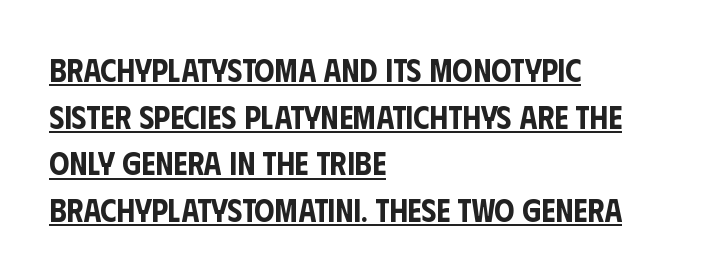
Q: Is the text italic (slanted)? A: No, it is upright.
Q: Is the typeface a serif or a sans-serif typeface? A: Sans-serif.
Q: Is the text underlined? A: Yes.
Q: How is the paragraph aligned? A: Left-aligned.
Q: Is the spacing between letters normal or unusually wide? A: Normal.
Q: Is the spacing between lines tight, normal or loose? A: Normal.
Q: Width (condensed, normal, or wide)? A: Condensed.
Q: Stroke contrast? A: Low.
Q: x-height? A: Large.
Q: Monospaced? A: No.
